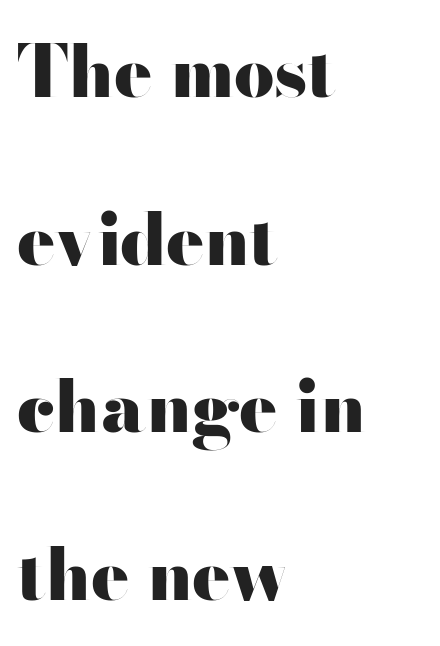
{"serif": "no", "italic": "no", "bold": "yes", "weight": "heavy", "width": "wide", "stroke_contrast": "high", "x_height": "small", "monospaced": "no", "underline": "no", "align": "left", "line_spacing": "loose", "line_spacing_ratio": 2.36, "letter_spacing": "normal", "letter_spacing_em": 0.0, "glyph_px": 71}
